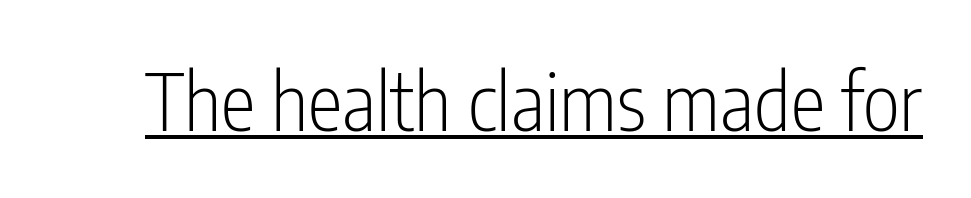
{"serif": "no", "italic": "no", "bold": "no", "weight": "light", "width": "condensed", "stroke_contrast": "low", "x_height": "medium", "monospaced": "no", "underline": "yes", "letter_spacing": "normal", "letter_spacing_em": 0.0, "glyph_px": 79}
